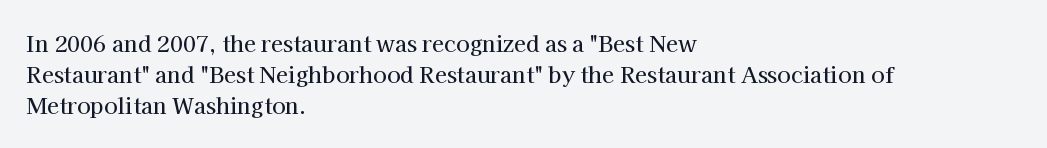
No italicization has been applied; the sample stays upright. The text block is weighted toward the left margin, trailing off unevenly rightward. Each row of text sits above clean, open space. Leading matches the norm, producing a regular column. Nobody touched the tracking dial on this one.
